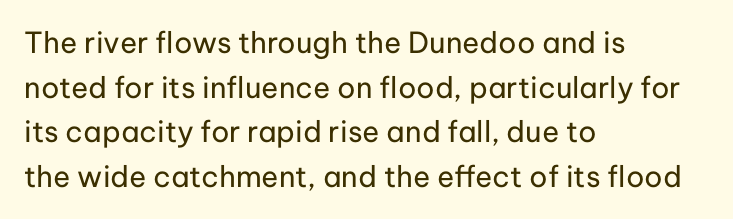
Q: Is the text bold? A: No.
Q: Is the text italic (slanted)? A: No, it is upright.
Q: Is the typeface a serif or a sans-serif typeface? A: Sans-serif.
Q: Is the text underlined? A: No.
Q: How is the paragraph aligned? A: Left-aligned.
Q: Is the spacing between letters normal or unusually wide? A: Normal.
Q: Is the spacing between lines tight, normal or loose? A: Normal.
Q: Width (condensed, normal, or wide)? A: Normal.
Q: Stroke contrast? A: Low.
Q: x-height? A: Medium.
Q: Monospaced? A: No.
